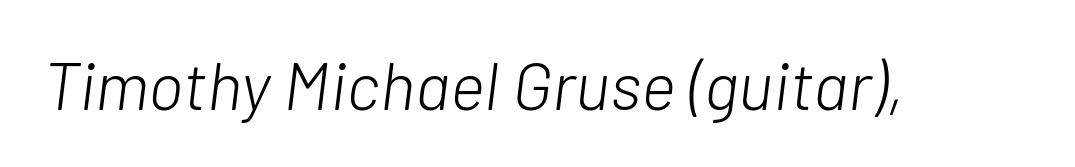
Q: Is the text bold? A: No.
Q: Is the text italic (slanted)? A: Yes, it leans right by about 7 degrees.
Q: Is the text underlined? A: No.
Q: Is the spacing between letters normal or unusually wide? A: Normal.
Q: Width (condensed, normal, or wide)? A: Normal.
Q: Stroke contrast? A: Low.
Q: x-height? A: Medium.
Q: Monospaced? A: No.
